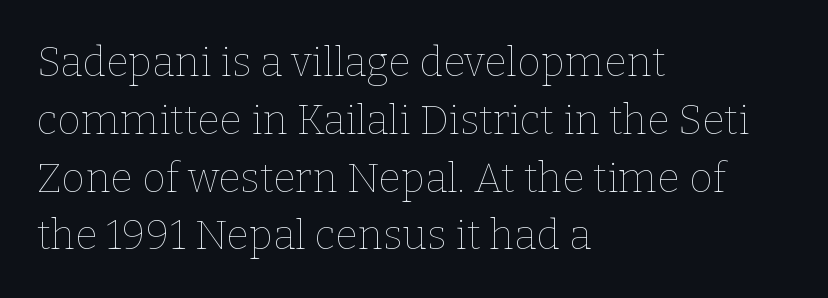
The image shows 41 px thin type, upright; set left-aligned, normal line spacing (1.41x), normal letter spacing, not underlined; low stroke contrast and a medium x-height.
